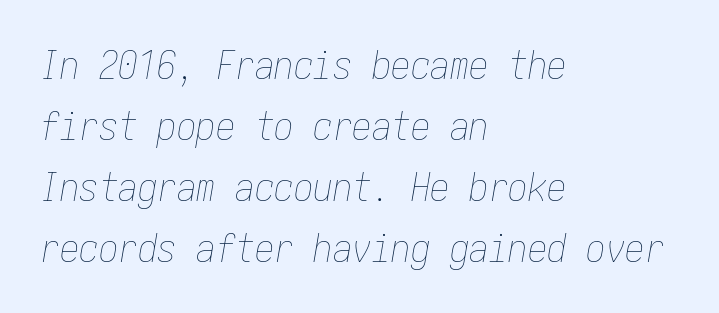
The image shows 39 px thin, condensed type, italic (leaning right); set left-aligned, normal line spacing (1.56x), normal letter spacing, not underlined; low stroke contrast and a medium x-height.
